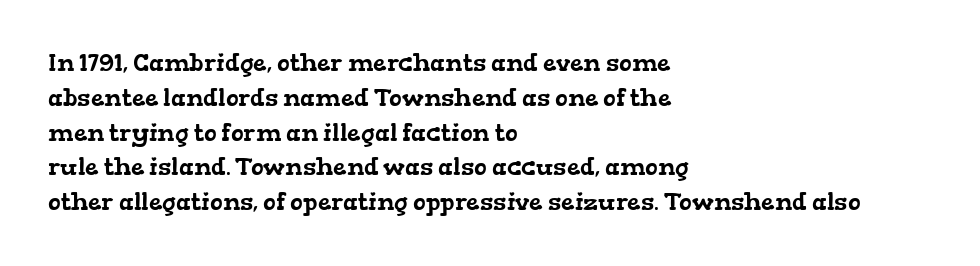
The image shows 24 px text type; set left-aligned, normal line spacing (1.45x), normal letter spacing, not underlined.
